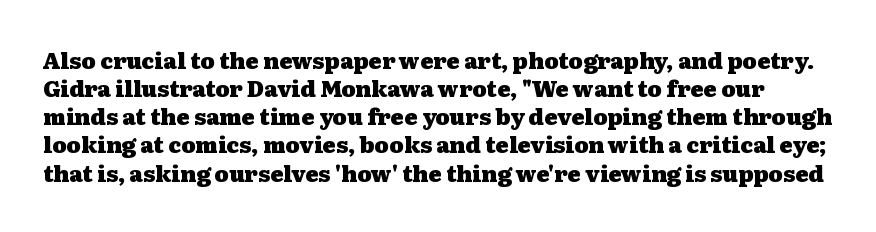
Q: Is the text bold? A: Yes.
Q: Is the text italic (slanted)? A: No, it is upright.
Q: Is the text underlined? A: No.
Q: Is the spacing between letters normal or unusually wide? A: Normal.
Q: Is the spacing between lines tight, normal or loose? A: Normal.
